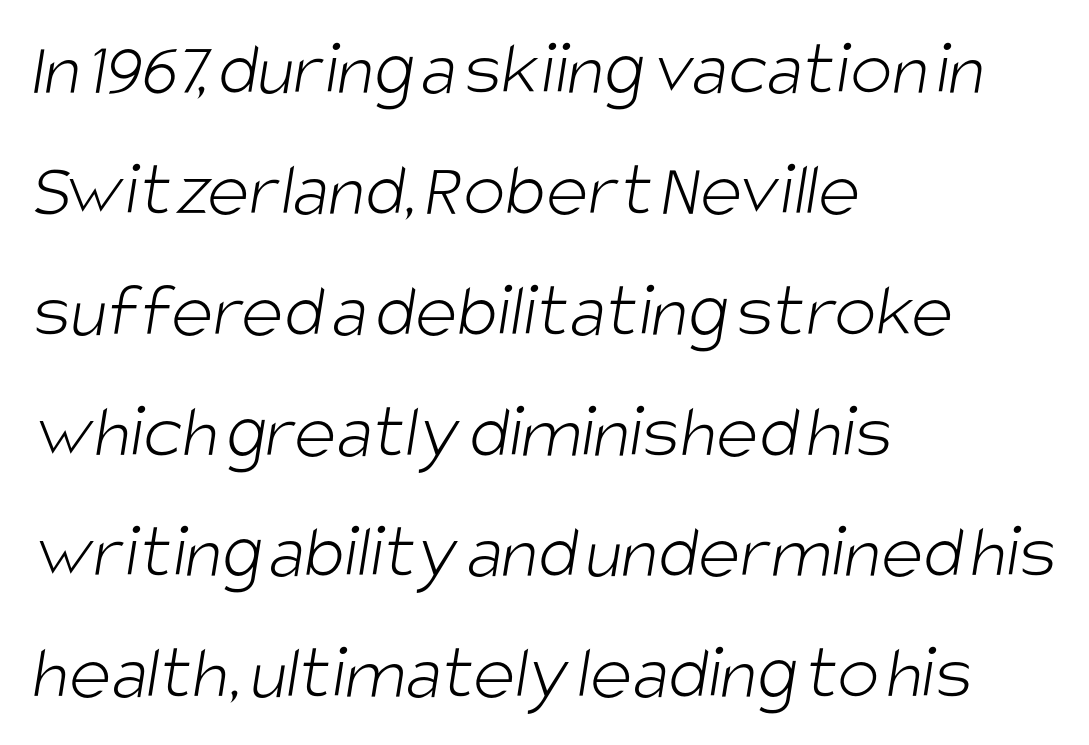
A sans-serif font was chosen for this passage. These lines are rendered in a variable-pitch font. Inter-character spacing is left at the font's built-in metrics. The compositor pushed each line to the left boundary. How would I describe the line gaps? Plain and ordinary.
